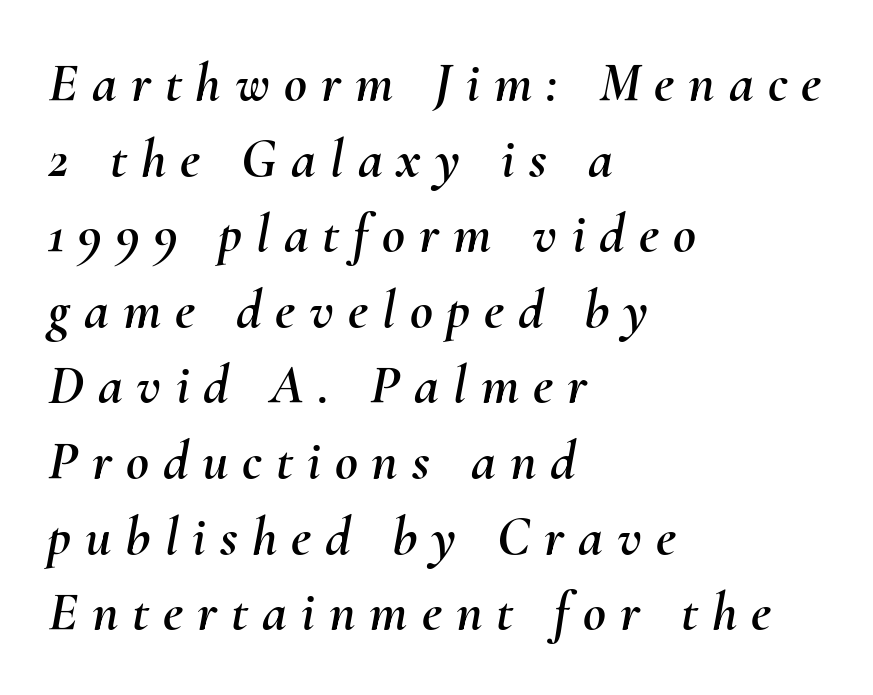
Here the designer chose a conventional face with non-uniform glyph widths. Notice how descenders clear the ascenders below comfortably — that's standard leading. Inter-character spacing is expanded well beyond the font's built-in metrics. Horizontal alignment here is leftward, the default for most running prose. The typography opts for an oblique posture over an upright one.
